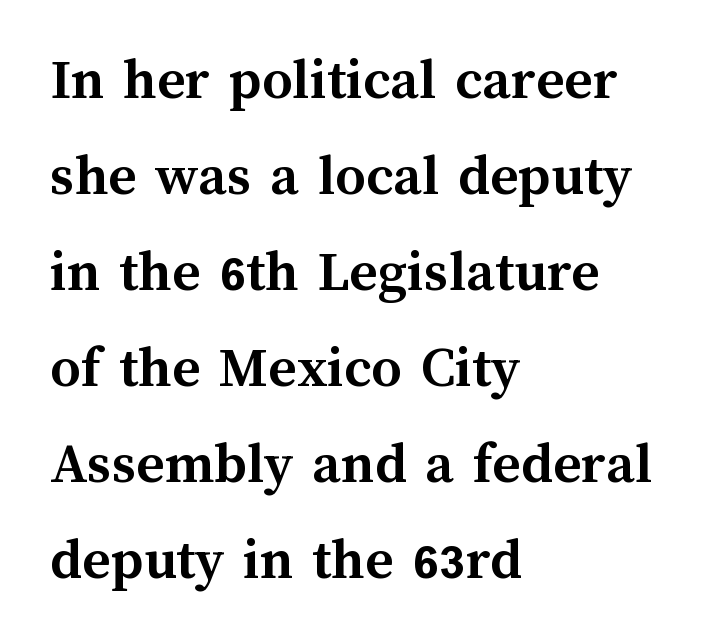
The lettering holds an erect, upright posture throughout. The glyphs have the mass of a bold cut. The vertical gap from one line to the next is medium. Underline: absent. The lines are quadded left. The tracking reads as untouched default to a designer's eye.
